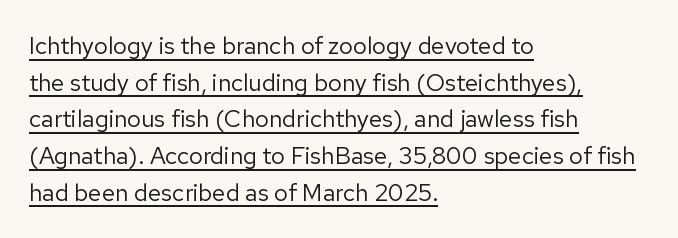
Somebody hit Ctrl+U on this one — the words are underlined. Characters remain perfectly vertical along every line. Reading down the block, your eye returns to a fixed left position each line. The letters sit at their default tracking, neither squeezed nor spread. Summary of vertical rhythm: regular, with standard interline spacing. Stroke mass is kept to a normal reading level or below.
